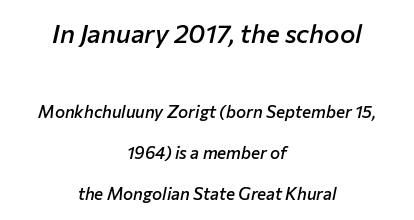
Q: Is the text bold? A: Semi-bold.
Q: Is the text italic (slanted)? A: Yes, it leans right by about 12 degrees.
Q: Is the text underlined? A: No.
Q: How is the paragraph aligned? A: Centered.
Q: Is the spacing between letters normal or unusually wide? A: Normal.
Q: Is the spacing between lines tight, normal or loose? A: Loose.
Q: Which block of text is set in a larger size, the first (top) or the second (bottom)? A: The first (top) one.
